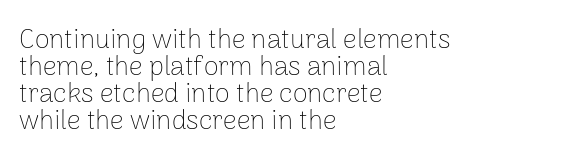
{"italic": "no", "bold": "no", "underline": "no", "align": "left", "line_spacing": "tight", "line_spacing_ratio": 1.0, "letter_spacing": "normal", "letter_spacing_em": 0.0, "glyph_px": 27}
